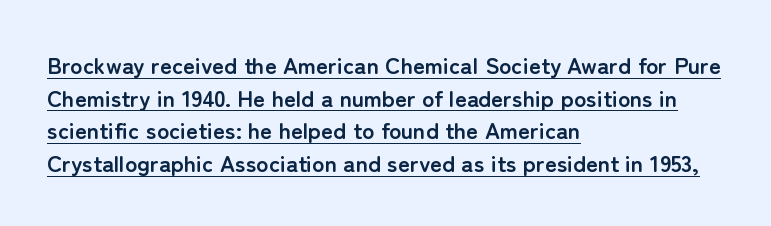
The lettering is marked with a stroke running underneath it. Chunky letters — that's bold for sure. The horizontal fit of the characters is conventional and even. Notice how descenders clear the ascenders below comfortably — that's standard leading. Designer's note — italics off, roman on. Visually the block forms a straight wall on the left and a jagged coastline on the right.
